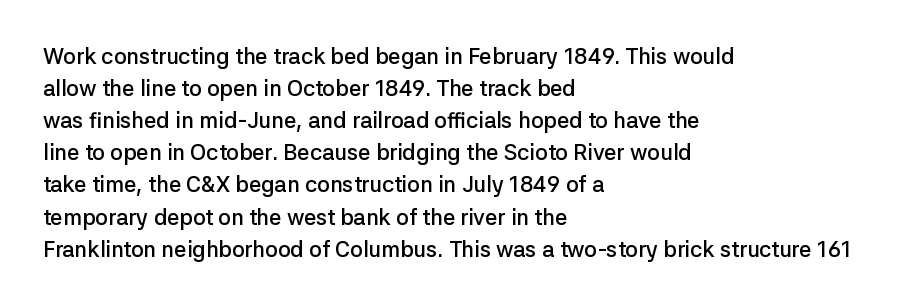
Q: Is the text bold? A: Semi-bold.
Q: Is the text italic (slanted)? A: No, it is upright.
Q: Is the text underlined? A: No.
Q: How is the paragraph aligned? A: Left-aligned.
Q: Is the spacing between letters normal or unusually wide? A: Normal.
Q: Is the spacing between lines tight, normal or loose? A: Normal.
